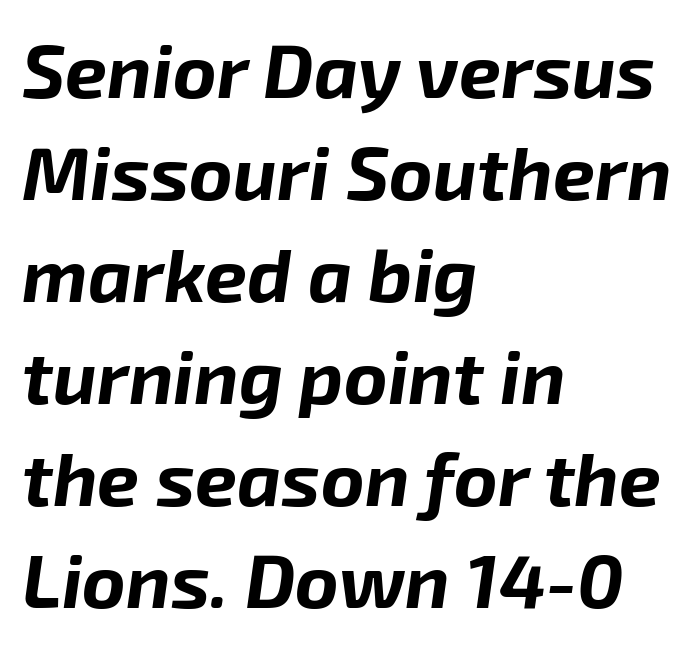
{"italic": "yes", "lean": "right", "slant_degrees": 8, "bold": "yes", "weight": "bold", "width": "normal", "stroke_contrast": "low", "x_height": "medium", "monospaced": "no", "underline": "no", "align": "left", "line_spacing": "normal", "line_spacing_ratio": 1.36, "letter_spacing": "normal", "letter_spacing_em": 0.0, "glyph_px": 75}
